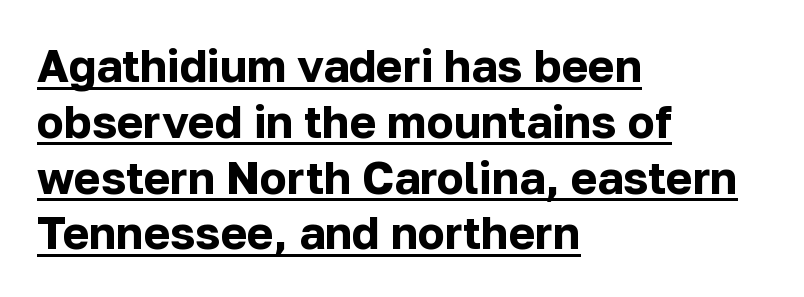
Characters follow at the spacing the type designer built in. A rule runs beneath these lines of type. The letters advance in unequal steps, a hallmark of proportional type. Nope, not italic — everything's standing straight. Pretty heavy lettering here — definitely bold. The typesetter chose a ragged-right arrangement here.
